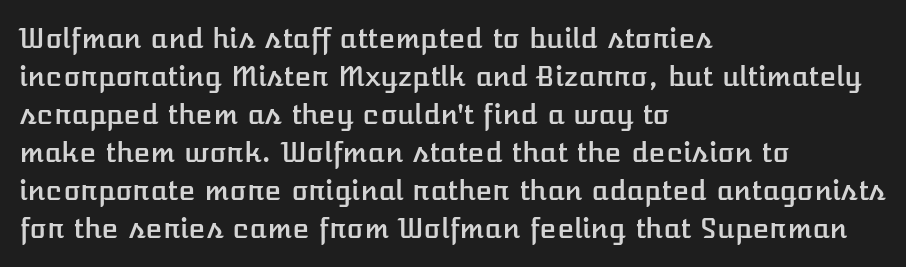
Q: Is the text italic (slanted)? A: No, it is upright.
Q: Is the text underlined? A: No.
Q: How is the paragraph aligned? A: Left-aligned.
Q: Is the spacing between letters normal or unusually wide? A: Normal.
Q: Is the spacing between lines tight, normal or loose? A: Normal.
Q: Width (condensed, normal, or wide)? A: Normal.
Q: Stroke contrast? A: Low.
Q: x-height? A: Medium.
Q: Monospaced? A: No.
